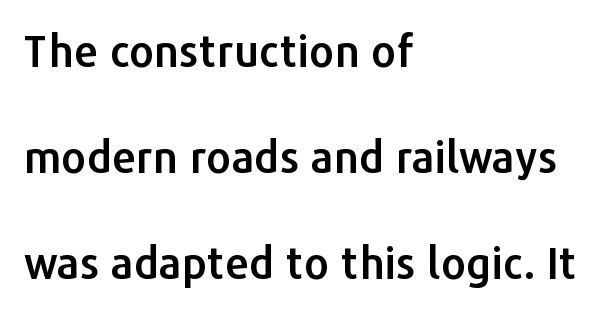
The image shows 43 px sans-serif type, upright; set left-aligned, loose line spacing (2.47x), normal letter spacing, not underlined; low stroke contrast and a medium x-height.
